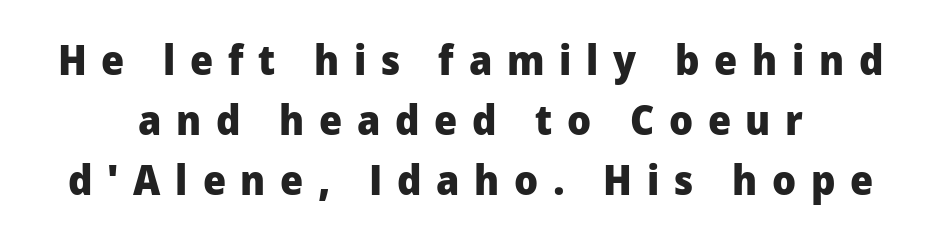
{"serif": "no", "italic": "no", "bold": "yes", "weight": "heavy", "width": "normal", "stroke_contrast": "low", "x_height": "medium", "monospaced": "no", "underline": "no", "align": "center", "line_spacing": "normal", "line_spacing_ratio": 1.43, "letter_spacing": "wide", "letter_spacing_em": 0.35, "glyph_px": 42}
